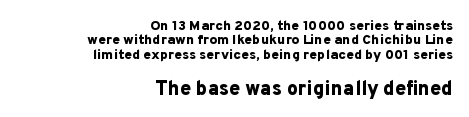
Q: Is the text bold? A: Yes.
Q: Is the text italic (slanted)? A: No, it is upright.
Q: Is the text underlined? A: No.
Q: How is the paragraph aligned? A: Right-aligned.
Q: Is the spacing between letters normal or unusually wide? A: Normal.
Q: Is the spacing between lines tight, normal or loose? A: Tight.
Q: Which block of text is set in a larger size, the first (top) or the second (bottom)? A: The second (bottom) one.
